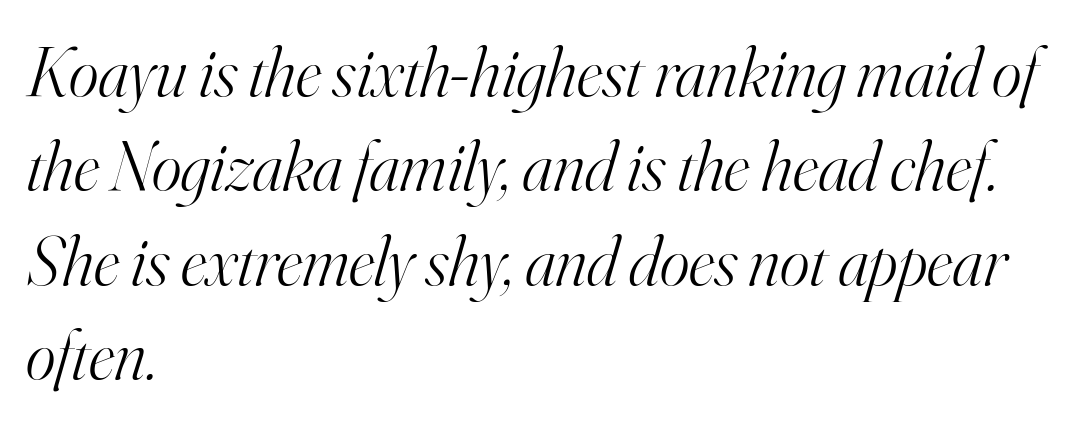
Q: Is the text bold? A: No.
Q: Is the text italic (slanted)? A: Yes, it leans right by about 16 degrees.
Q: Is the typeface a serif or a sans-serif typeface? A: Serif.
Q: Is the text underlined? A: No.
Q: How is the paragraph aligned? A: Left-aligned.
Q: Is the spacing between letters normal or unusually wide? A: Normal.
Q: Is the spacing between lines tight, normal or loose? A: Normal.
Q: Width (condensed, normal, or wide)? A: Normal.
Q: Stroke contrast? A: High.
Q: x-height? A: Small.
Q: Monospaced? A: No.
